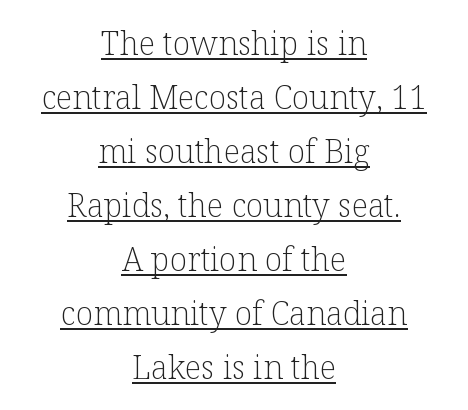
{"serif": "yes", "italic": "no", "bold": "no", "weight": "light", "width": "normal", "stroke_contrast": "low", "x_height": "medium", "monospaced": "no", "underline": "yes", "align": "center", "line_spacing": "normal", "line_spacing_ratio": 1.69, "letter_spacing": "normal", "letter_spacing_em": 0.0, "glyph_px": 32}
